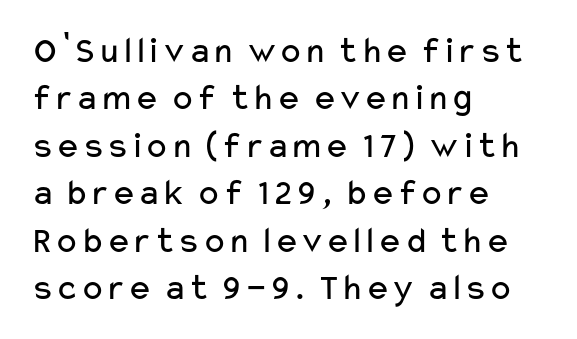
Short note: letters normally spaced. These lines stack with their left ends in a neat column. Check under the words: just untouched page. Rows of type keep a routine distance in the vertical direction.
